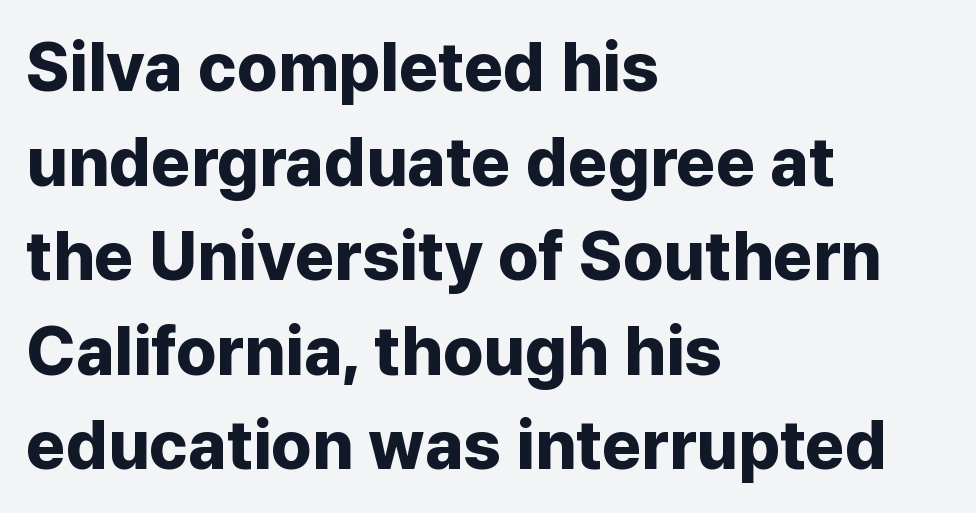
The image shows 68 px bold sans-serif type, upright; set left-aligned, normal line spacing (1.39x), normal letter spacing, not underlined; low stroke contrast and a medium x-height.
